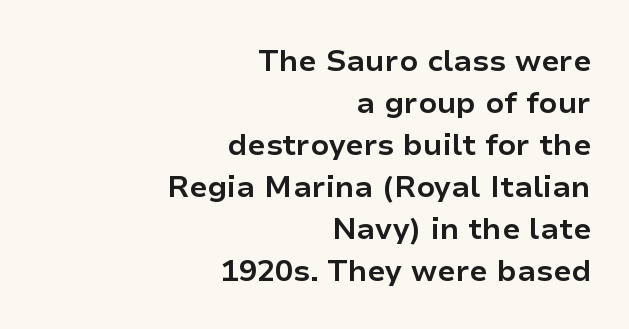
Q: Is the text bold? A: Yes.
Q: Is the text italic (slanted)? A: No, it is upright.
Q: Is the typeface a serif or a sans-serif typeface? A: Sans-serif.
Q: Is the text underlined? A: No.
Q: How is the paragraph aligned? A: Right-aligned.
Q: Is the spacing between letters normal or unusually wide? A: Normal.
Q: Is the spacing between lines tight, normal or loose? A: Normal.
Q: Width (condensed, normal, or wide)? A: Normal.
Q: Stroke contrast? A: Low.
Q: x-height? A: Medium.
Q: Monospaced? A: No.
